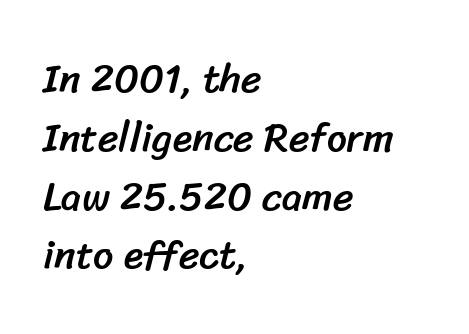
This rendering features lettering with no underline. Between one letter and the next there's only the usual sliver of space. Each letter's strokes conclude bluntly, with no projecting serifs. Spacing verdict: proportional, widths tailored to each character.
